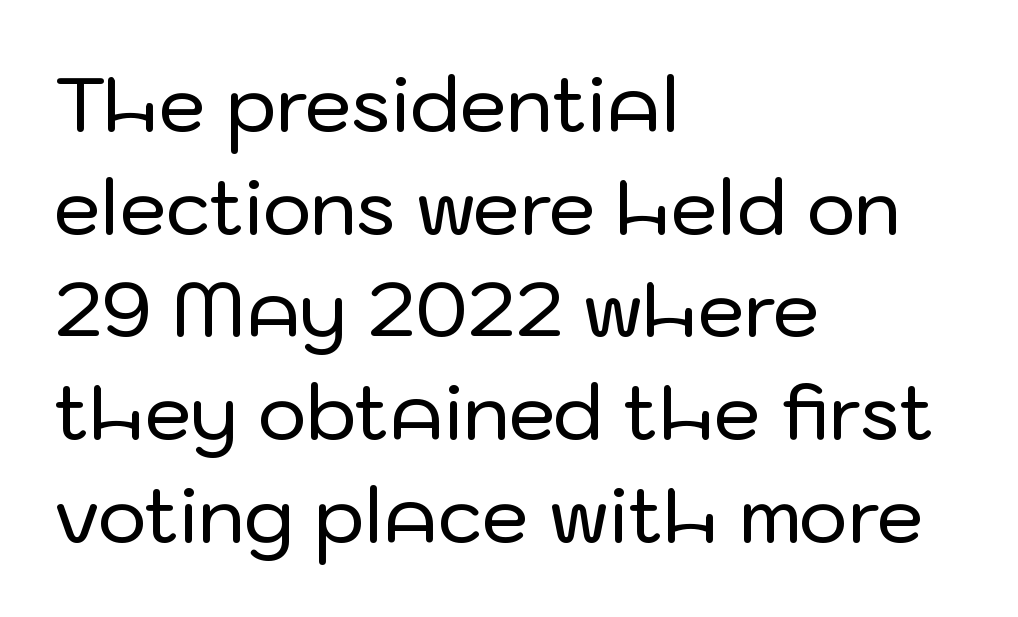
The face used here is proportionally spaced, like ordinary book or web type. Observe the ordinary spacing: letters are neighbours, not strangers. Anything drawn beneath the words? Only blank space. The text block is weighted toward the left margin, trailing off unevenly rightward.
